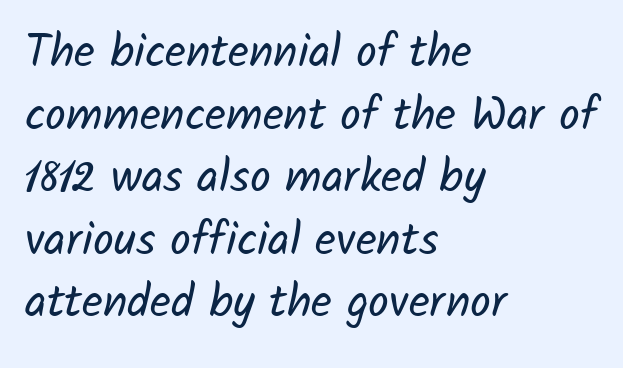
The image shows 46 px regular-weight sans-serif type; set left-aligned, normal line spacing (1.36x), normal letter spacing, not underlined; low stroke contrast and a medium x-height.
